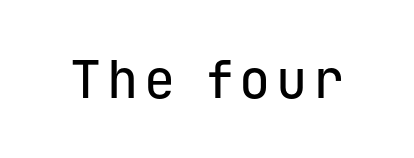
Check under the words: just untouched page. This is sans-serif lettering, the kind often seen on screens and signage. The lettering holds an erect, upright posture throughout. Each letter, wide or thin by design, is forced into the same width here.
